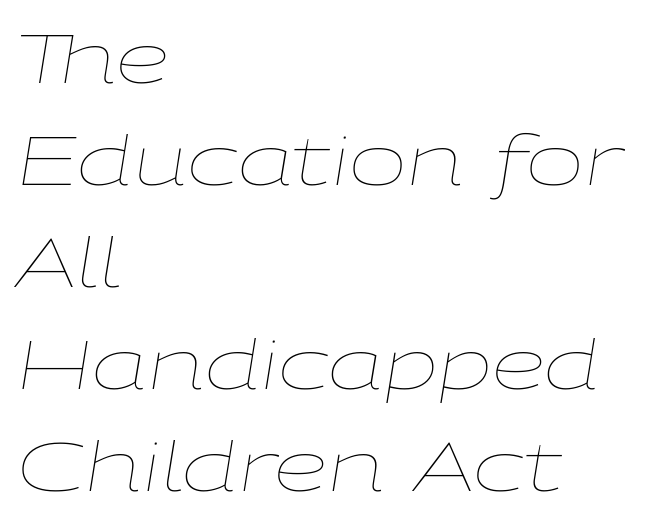
Note the varied advance widths — an 'i' is clearly narrower than an 'm'. Vertical stems look standard width or narrower in stroke. This rendering features lettering with no underline. Posture: slanted.
